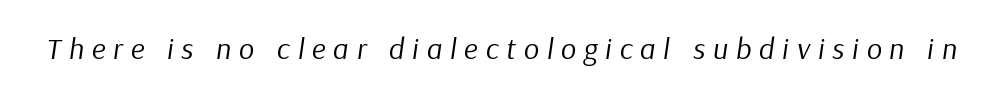
{"italic": "yes", "lean": "right", "slant_degrees": 9, "bold": "no", "weight": "regular", "width": "normal", "stroke_contrast": "low", "x_height": "medium", "monospaced": "no", "underline": "no", "letter_spacing": "wide", "letter_spacing_em": 0.26, "glyph_px": 30}
